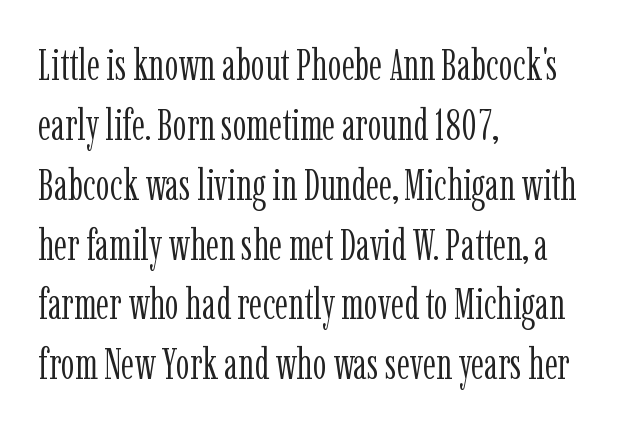
The image shows 44 px light, condensed serif type, upright; set left-aligned, normal line spacing (1.36x), normal letter spacing, not underlined; low stroke contrast and a medium x-height.
